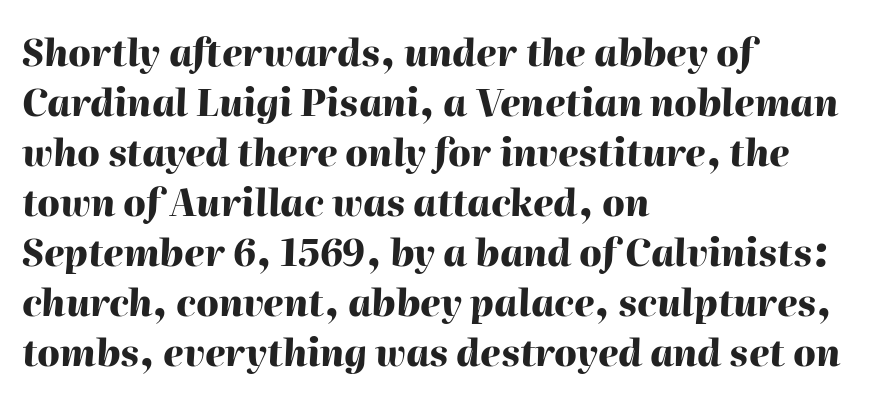
Q: Is the text bold? A: Yes.
Q: Is the text italic (slanted)? A: Yes, it leans right by about 2 degrees.
Q: Is the text underlined? A: No.
Q: How is the paragraph aligned? A: Left-aligned.
Q: Is the spacing between letters normal or unusually wide? A: Normal.
Q: Is the spacing between lines tight, normal or loose? A: Normal.
Q: Width (condensed, normal, or wide)? A: Normal.
Q: Stroke contrast? A: High.
Q: x-height? A: Medium.
Q: Monospaced? A: No.
